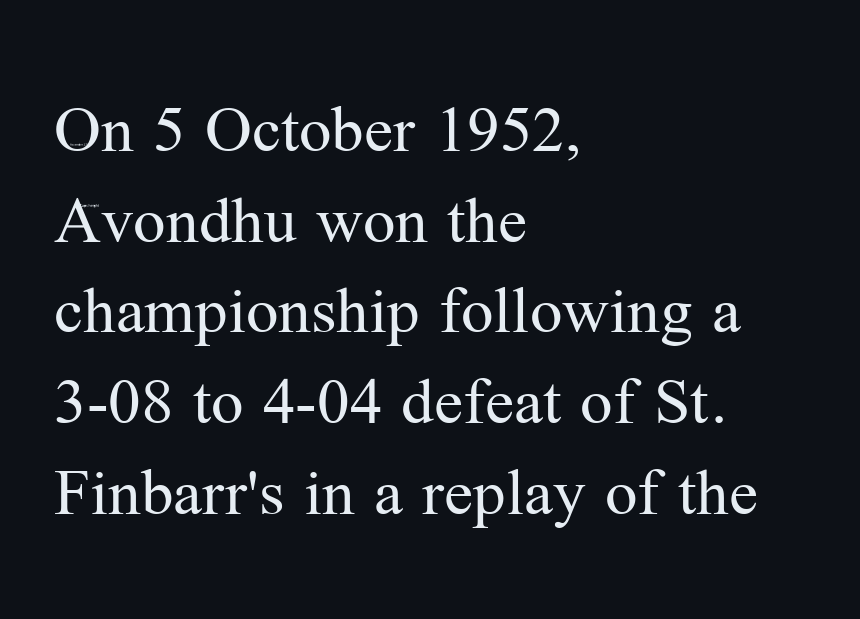
{"serif": "yes", "italic": "no", "bold": "no", "weight": "regular", "width": "normal", "stroke_contrast": "medium", "x_height": "medium", "monospaced": "no", "underline": "no", "align": "left", "line_spacing": "normal", "line_spacing_ratio": 1.26, "letter_spacing": "normal", "letter_spacing_em": 0.0, "glyph_px": 72}
